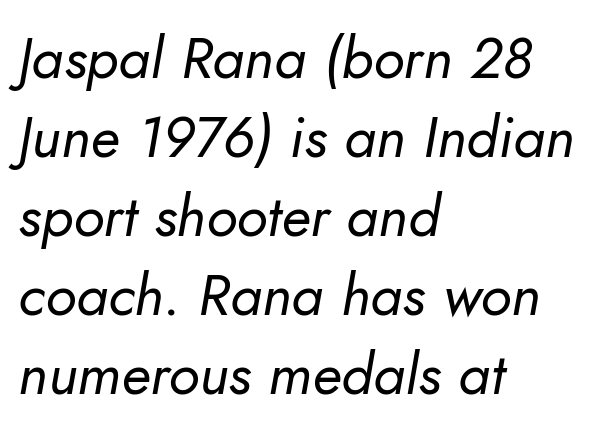
The image shows 58 px regular-weight type, italic (leaning right); set left-aligned, normal line spacing (1.36x), normal letter spacing, not underlined; low stroke contrast and a small x-height.
